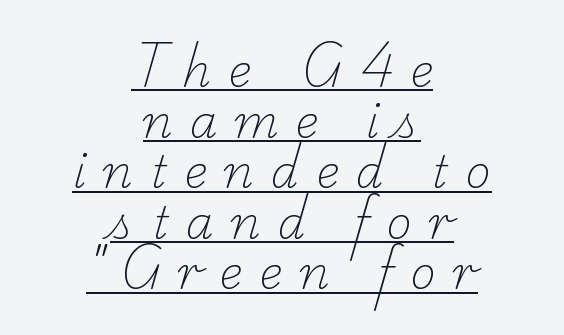
Q: Is the text bold? A: No.
Q: Is the typeface a serif or a sans-serif typeface? A: Serif.
Q: Is the text underlined? A: Yes.
Q: How is the paragraph aligned? A: Centered.
Q: Is the spacing between letters normal or unusually wide? A: Unusually wide.
Q: Is the spacing between lines tight, normal or loose? A: Tight.
Q: Width (condensed, normal, or wide)? A: Normal.
Q: Stroke contrast? A: Low.
Q: x-height? A: Small.
Q: Monospaced? A: No.
